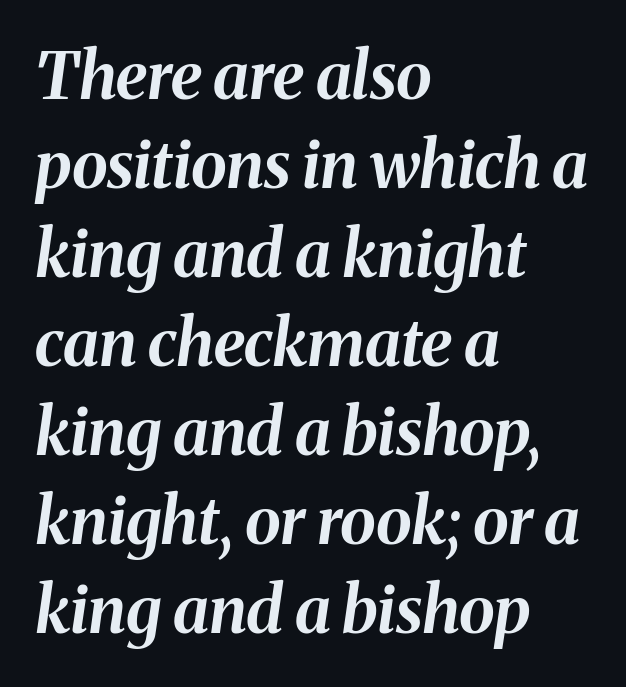
These lines are rendered in a variable-pitch font. The letters are slanted; this is an italic face. The face used here is rendered with its standard letterfit. Clear beneath every line of the passage. Its strokes are broad and dark, the hallmark of bold type. Line starts are locked; line ends wander.
